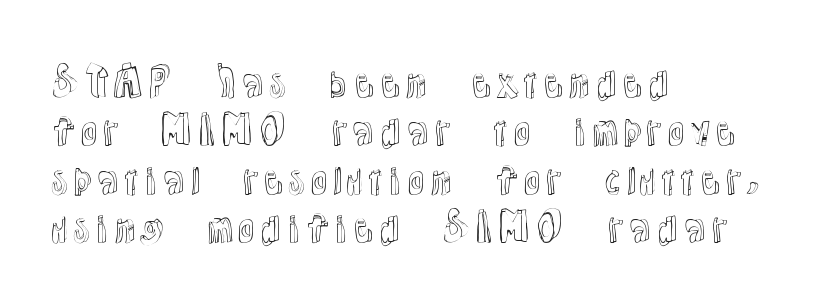
Q: Is the text italic (slanted)? A: No, it is upright.
Q: Is the text underlined? A: No.
Q: How is the paragraph aligned? A: Left-aligned.
Q: Is the spacing between letters normal or unusually wide? A: Normal.
Q: Is the spacing between lines tight, normal or loose? A: Normal.
Q: Width (condensed, normal, or wide)? A: Normal.
Q: x-height? A: Medium.
Q: Monospaced? A: No.
